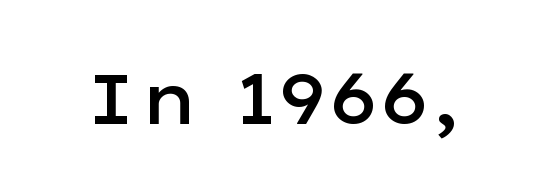
The image shows 70 px semibold, wide sans-serif type, upright; set normal letter spacing, not underlined; low stroke contrast and a medium x-height.
